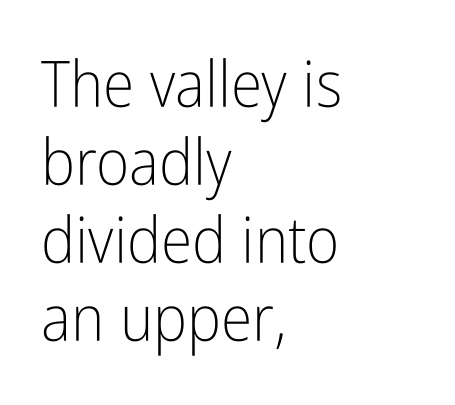
Looks like regular typesetting: each glyph gets only the width it needs. The text was rendered using a sans face with plain stroke endings. On a weight scale, this lands at 450 or below. Left-aligned paragraph, ragged on the right.
